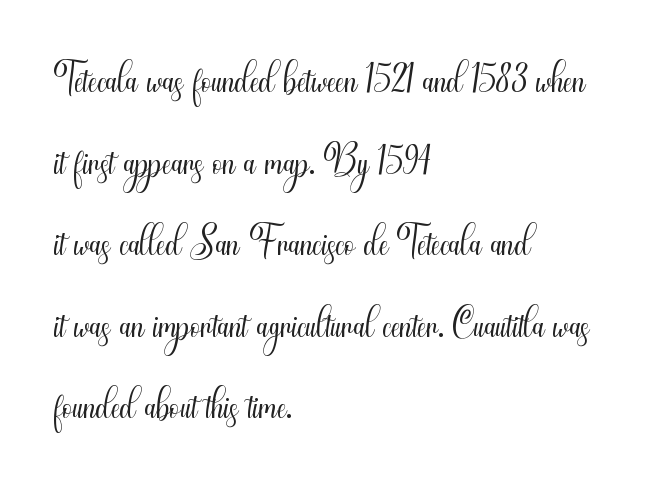
Reading down the block, your eye returns to a fixed left position each line. The vertical gap from one line to the next is medium. The gaps between neighbouring characters are ordinary and unremarkable. The cut favours lightness, reaching ordinary text weight at its darkest.
